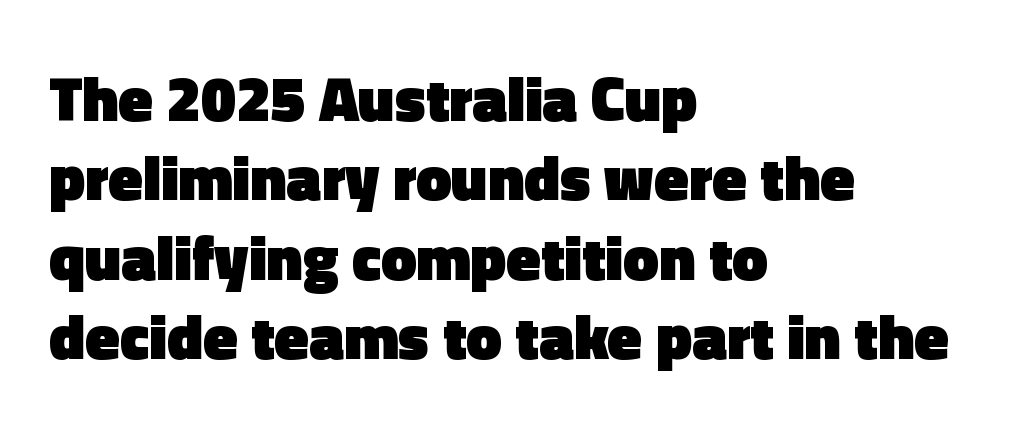
This rendering employs a face without finishing strokes, i.e., a sans-serif. Is this a fixed-width face? No — the glyphs have proportional, varying widths. A typesetter would mark this as roman, not italic. In terms of letterspacing, this is plain default setting.
